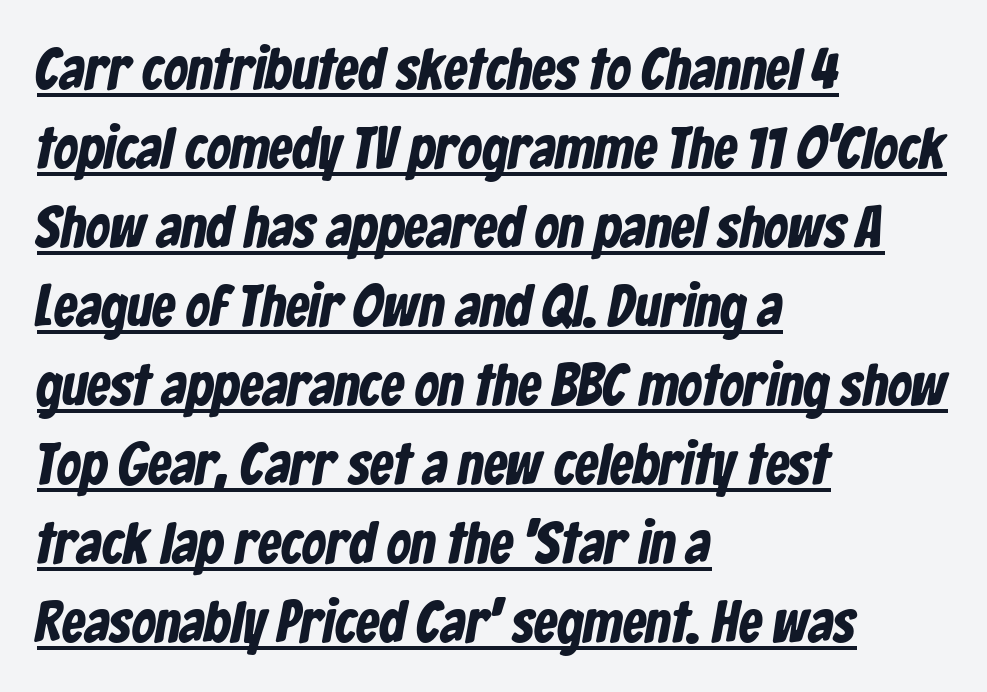
Q: Is the text bold? A: Yes.
Q: Is the typeface a serif or a sans-serif typeface? A: Sans-serif.
Q: Is the text underlined? A: Yes.
Q: How is the paragraph aligned? A: Left-aligned.
Q: Is the spacing between letters normal or unusually wide? A: Normal.
Q: Is the spacing between lines tight, normal or loose? A: Normal.
Q: Width (condensed, normal, or wide)? A: Condensed.
Q: Stroke contrast? A: Low.
Q: x-height? A: Medium.
Q: Monospaced? A: No.
